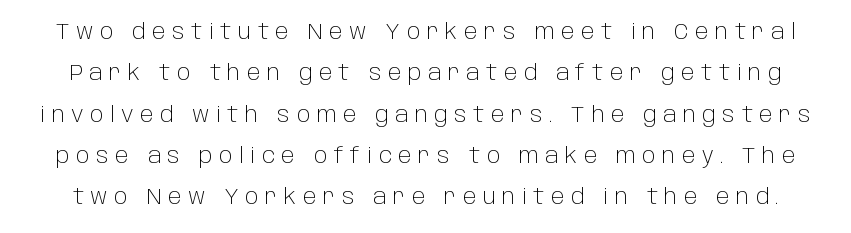
The image shows 21 px text type, upright; set loose line spacing (1.97x), unusually wide letter spacing (+0.31 em), not underlined.
